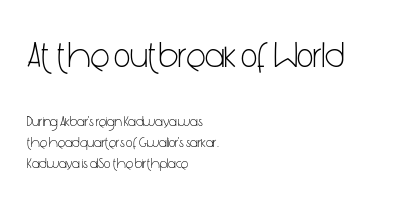
The image shows 36 px light, condensed sans-serif type, upright; set left-aligned, normal line spacing (1.51x), normal letter spacing, not underlined; the first (top) block is 2.57x larger; low stroke contrast and a medium x-height.
